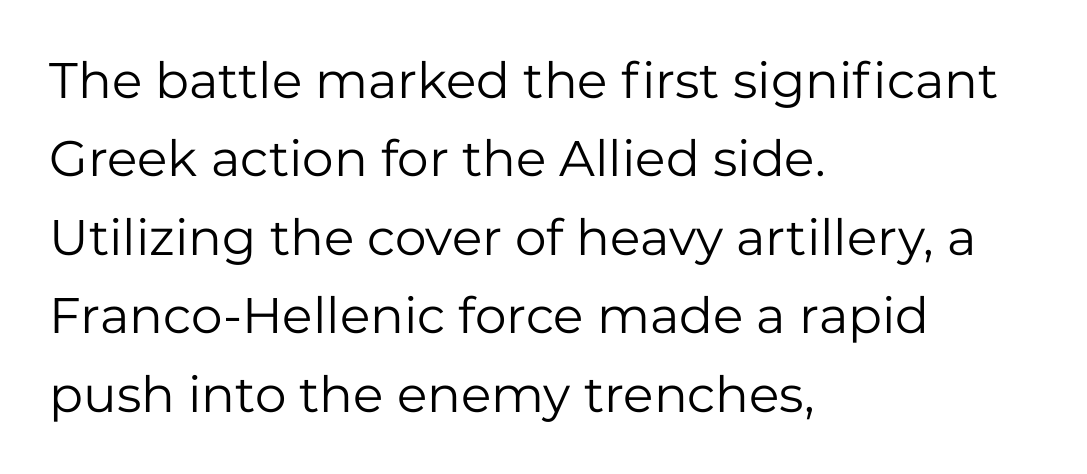
The image shows 50 px regular-weight sans-serif type, upright; set left-aligned, normal line spacing (1.57x), normal letter spacing, not underlined; low stroke contrast and a medium x-height.
